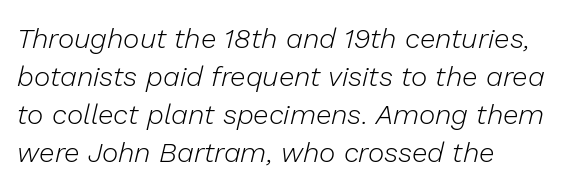
Here the designer chose a conventional face with non-uniform glyph widths. Descenders hang freely into open space. Reading down the block, your eye returns to a fixed left position each line. In terms of leading, this rendering sits right in the middle. The passage shown has conventional tracking throughout.
